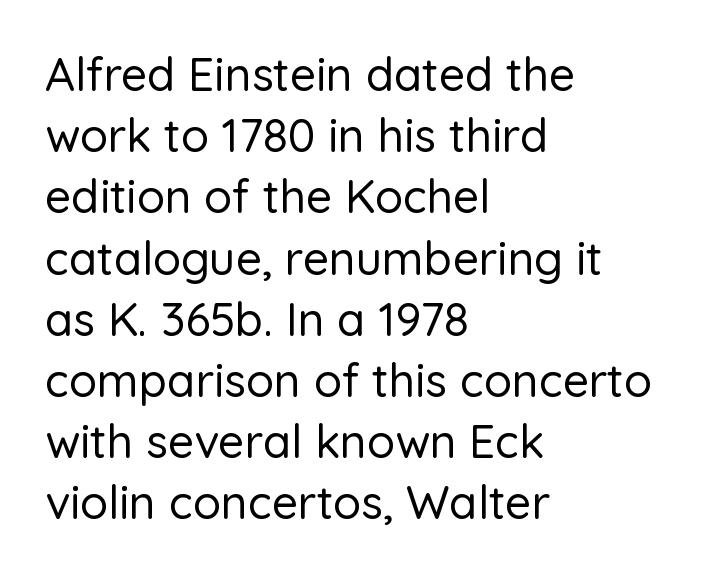
{"serif": "no", "italic": "no", "width": "normal", "stroke_contrast": "low", "x_height": "medium", "monospaced": "no", "underline": "no", "align": "left", "line_spacing": "normal", "line_spacing_ratio": 1.33, "letter_spacing": "normal", "letter_spacing_em": 0.0, "glyph_px": 46}
